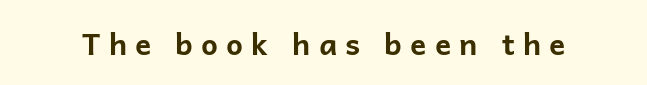
Grotesque or geometric, the face here clearly has no serifs. Between one letter and the next there's a generous, obvious gap. The face used here is proportionally spaced, like ordinary book or web type. The lettering stays uniformly vertical, giving the passage a roman look.
